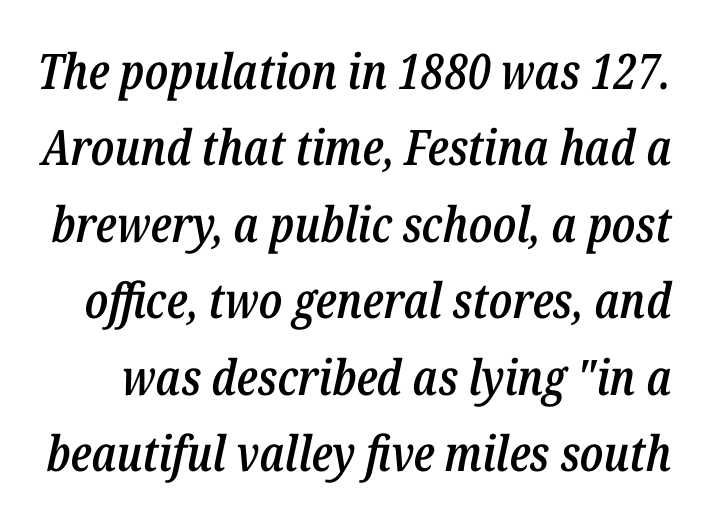
In terms of leading, this rendering sits right in the middle. Lines of text with bare space underneath. Between one letter and the next there's only the usual sliver of space. Caption: semibold face, moderately heavy strokes. The specimen reads as italic at a glance. You could not count columns in this text — the font is proportionally spaced.
